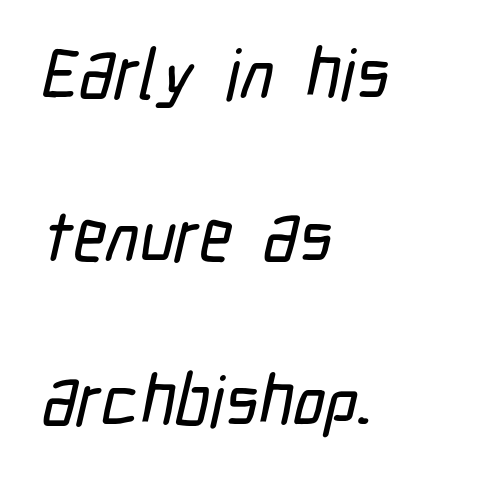
The image shows 71 px condensed sans-serif type; set left-aligned, loose line spacing (2.3x), normal letter spacing, not underlined; low stroke contrast and a medium x-height.
